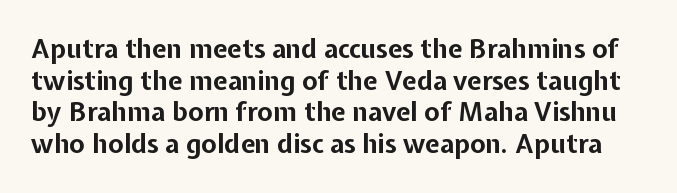
A typesetter would call this zero additional tracking. Students, this is bold: see how much ink each stroke carries. The strip under each line holds only bare page. Rendered with straight, roman letterforms.
